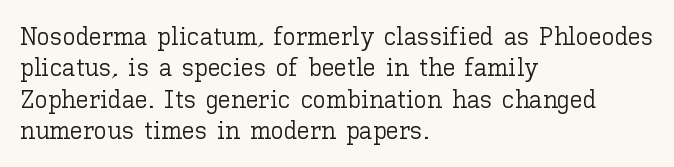
Q: Is the text bold? A: No.
Q: Is the text italic (slanted)? A: No, it is upright.
Q: Is the text underlined? A: No.
Q: How is the paragraph aligned? A: Left-aligned.
Q: Is the spacing between letters normal or unusually wide? A: Normal.
